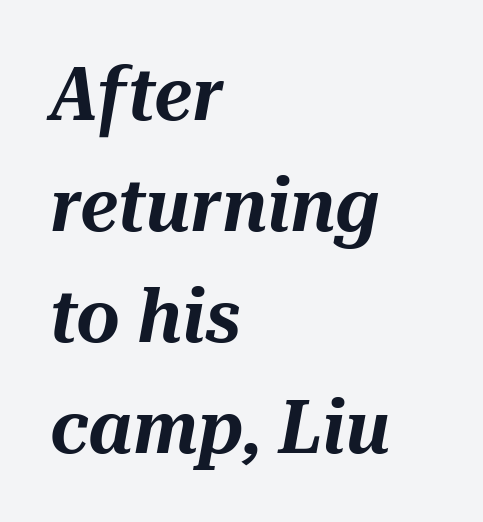
These lines are set flush left with a ragged right edge. Letters rest on an invisible, unmarked baseline. Nothing unusual about the tracking: characters are spaced as the font intends. This sample has the flowing, uneven cadence of proportional lettering. The rendering applies a slant to the glyphs. Rows of type keep a routine distance in the vertical direction.
